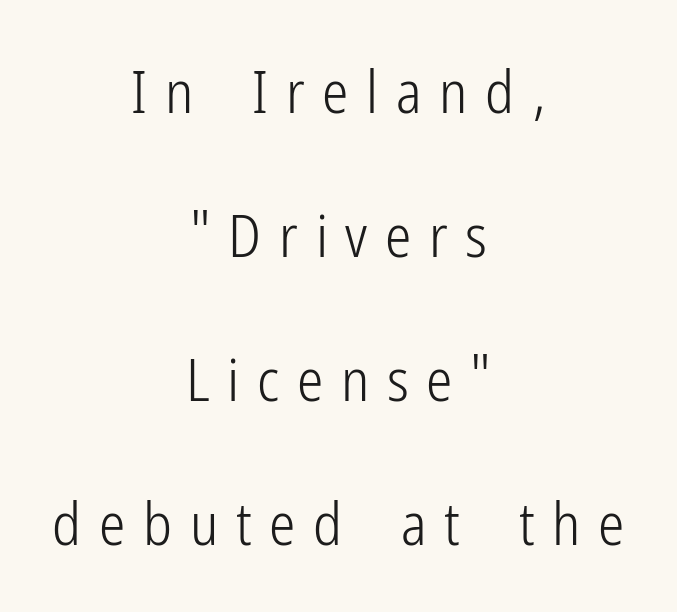
The image shows 59 px light, condensed sans-serif type, upright; set centered, loose line spacing (2.44x), unusually wide letter spacing (+0.3 em), not underlined; low stroke contrast and a medium x-height.
